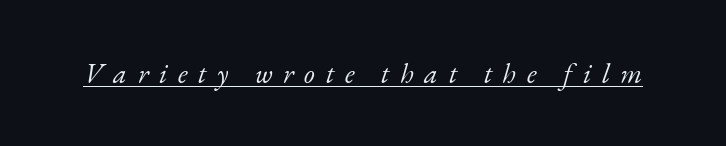
A typesetter would mark this as italic. Each letter keeps its own natural width here, so spacing adapts to shape. Does extra space separate the letters? Yes, quite a lot of it. This rendering employs a face with finishing strokes, i.e., a serif.
